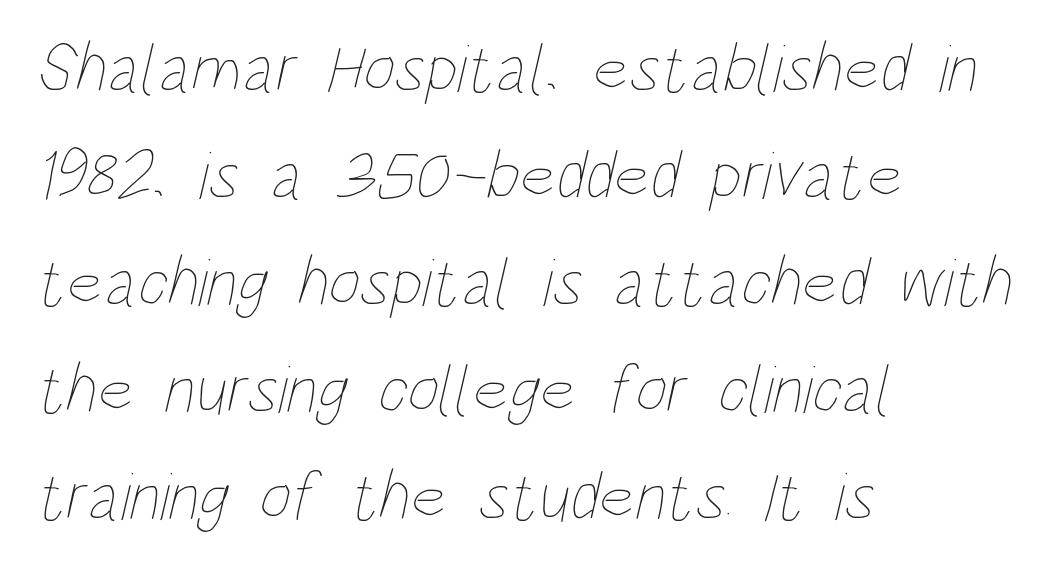
Q: Is the text bold? A: No.
Q: Is the text underlined? A: No.
Q: How is the paragraph aligned? A: Left-aligned.
Q: Is the spacing between letters normal or unusually wide? A: Normal.
Q: Is the spacing between lines tight, normal or loose? A: Normal.
Q: Width (condensed, normal, or wide)? A: Condensed.
Q: Stroke contrast? A: Low.
Q: x-height? A: Large.
Q: Monospaced? A: No.
